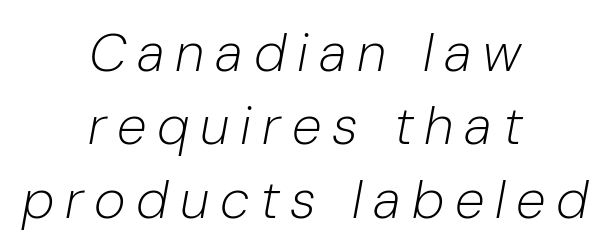
The image shows 54 px light type, italic (leaning right); set centered, normal line spacing (1.36x), unusually wide letter spacing (+0.2 em), not underlined; low stroke contrast and a medium x-height.
